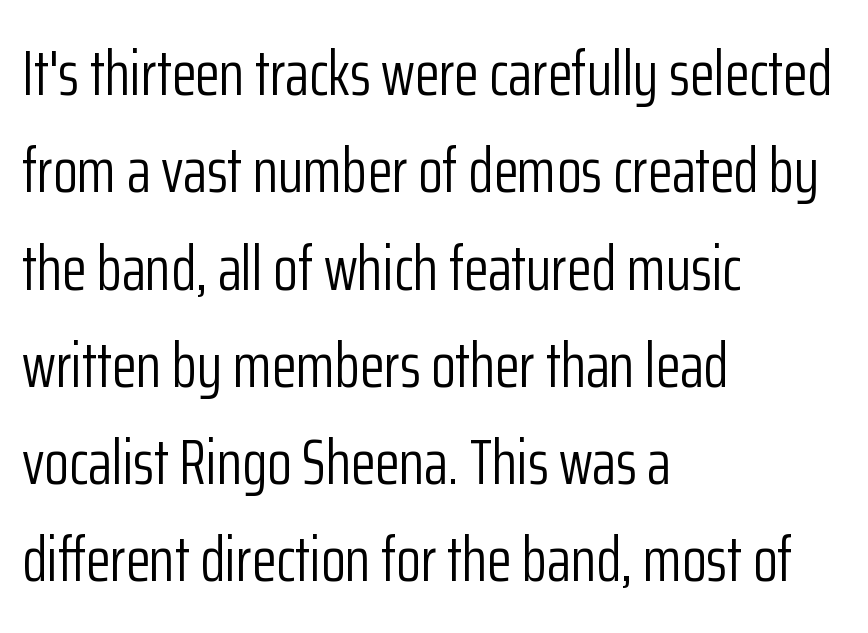
The image shows 64 px light, condensed sans-serif type, upright; set left-aligned, normal line spacing (1.52x), normal letter spacing, not underlined; low stroke contrast and a medium x-height.
